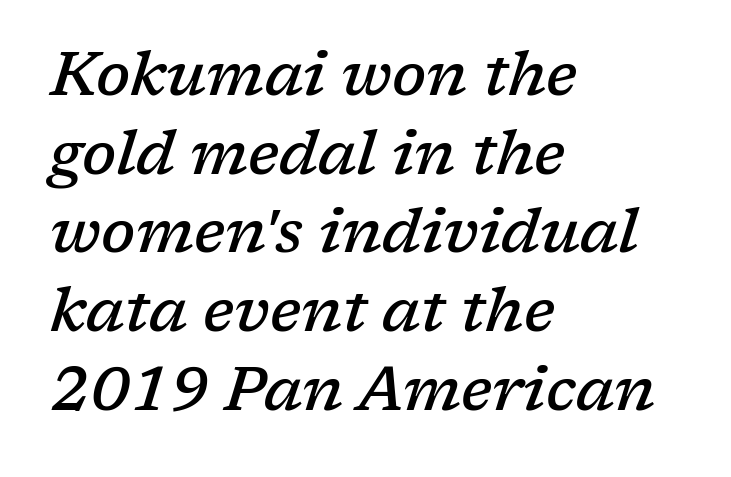
The image shows 61 px semibold serif type, italic (leaning right); set left-aligned, normal line spacing (1.29x), normal letter spacing, not underlined; low stroke contrast and a medium x-height.
